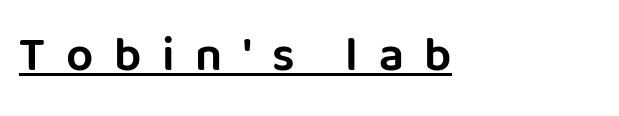
The image shows 48 px sans-serif type, upright; set left-aligned, unusually wide letter spacing (+0.43 em), underlined; low stroke contrast and a large x-height.
